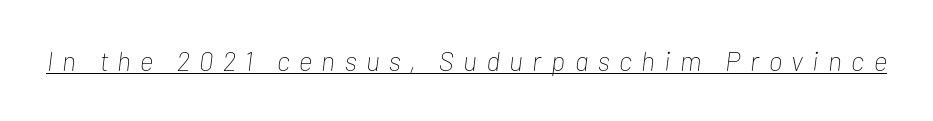
The image shows 27 px text type, italic (leaning right); set unusually wide letter spacing (+0.35 em), underlined.
